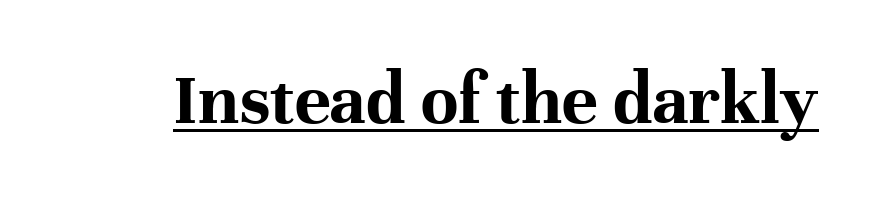
Q: Is the text bold? A: Yes.
Q: Is the text italic (slanted)? A: No, it is upright.
Q: Is the typeface a serif or a sans-serif typeface? A: Serif.
Q: Is the text underlined? A: Yes.
Q: Is the spacing between letters normal or unusually wide? A: Normal.
Q: Width (condensed, normal, or wide)? A: Normal.
Q: Stroke contrast? A: High.
Q: x-height? A: Medium.
Q: Monospaced? A: No.
